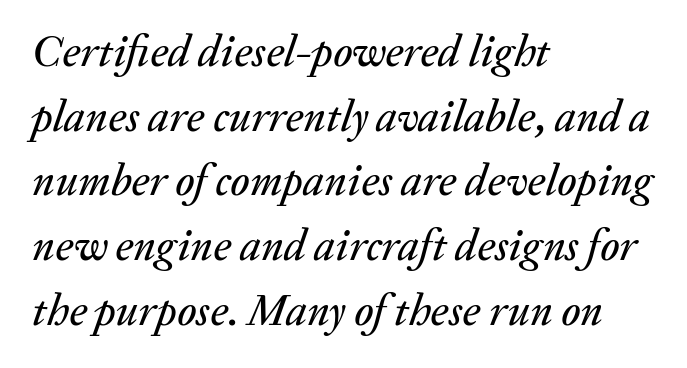
The image shows 44 px text type, italic (leaning right); set left-aligned, normal line spacing (1.47x), normal letter spacing, not underlined; medium stroke contrast and a medium x-height.
